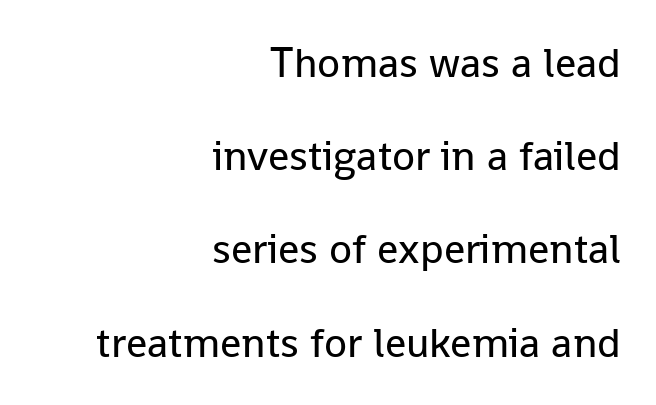
Q: Is the text bold? A: No.
Q: Is the text italic (slanted)? A: No, it is upright.
Q: Is the typeface a serif or a sans-serif typeface? A: Sans-serif.
Q: Is the text underlined? A: No.
Q: How is the paragraph aligned? A: Right-aligned.
Q: Is the spacing between letters normal or unusually wide? A: Normal.
Q: Is the spacing between lines tight, normal or loose? A: Loose.
Q: Width (condensed, normal, or wide)? A: Normal.
Q: Stroke contrast? A: Low.
Q: x-height? A: Medium.
Q: Monospaced? A: No.
